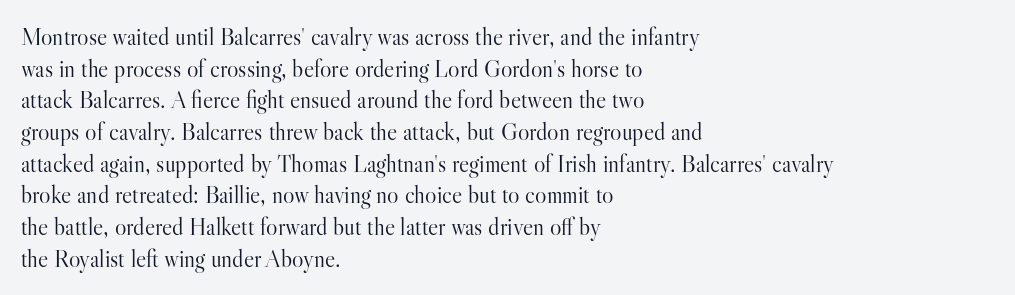
Q: Is the text bold? A: No.
Q: Is the text italic (slanted)? A: No, it is upright.
Q: Is the text underlined? A: No.
Q: How is the paragraph aligned? A: Left-aligned.
Q: Is the spacing between letters normal or unusually wide? A: Normal.
Q: Is the spacing between lines tight, normal or loose? A: Normal.
